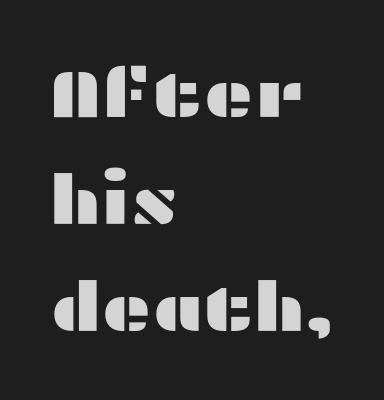
Q: Is the text italic (slanted)? A: No, it is upright.
Q: Is the typeface a serif or a sans-serif typeface? A: Sans-serif.
Q: Is the text underlined? A: No.
Q: How is the paragraph aligned? A: Left-aligned.
Q: Is the spacing between letters normal or unusually wide? A: Normal.
Q: Is the spacing between lines tight, normal or loose? A: Normal.
Q: Width (condensed, normal, or wide)? A: Wide.
Q: Stroke contrast? A: Medium.
Q: x-height? A: Medium.
Q: Monospaced? A: No.
